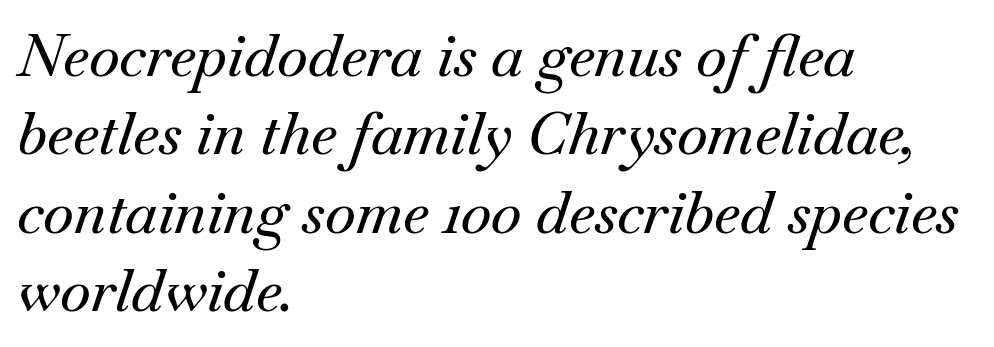
Short note: letters normally spaced. The rows are spaced the way most documents space them. Bare-footed words on every line. The paragraph shown leans on its left margin. Slant detected: the letters are inclined.
